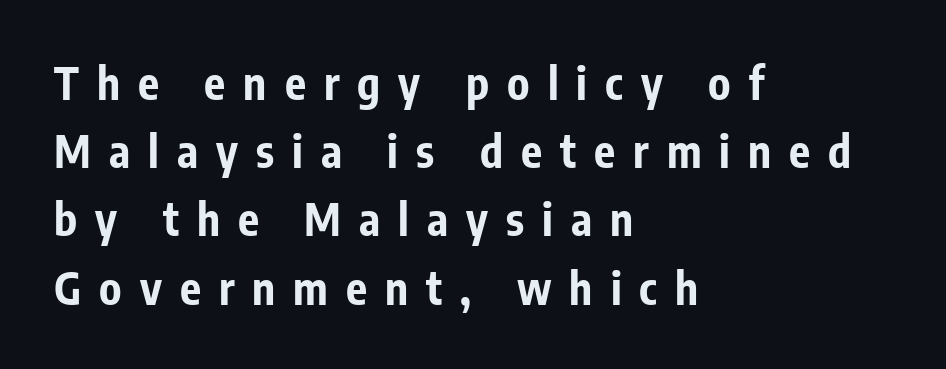
On the weight axis this lands at bold, roughly 700. The block of text has a typical density, with ordinary space between rows. The letters are spread apart with noticeably loose tracking. The passage shown is typeset with a sans-serif family.
